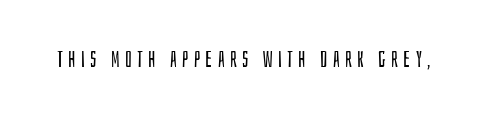
The image shows 22 px text type, upright; set unusually wide letter spacing (+0.24 em), not underlined.
